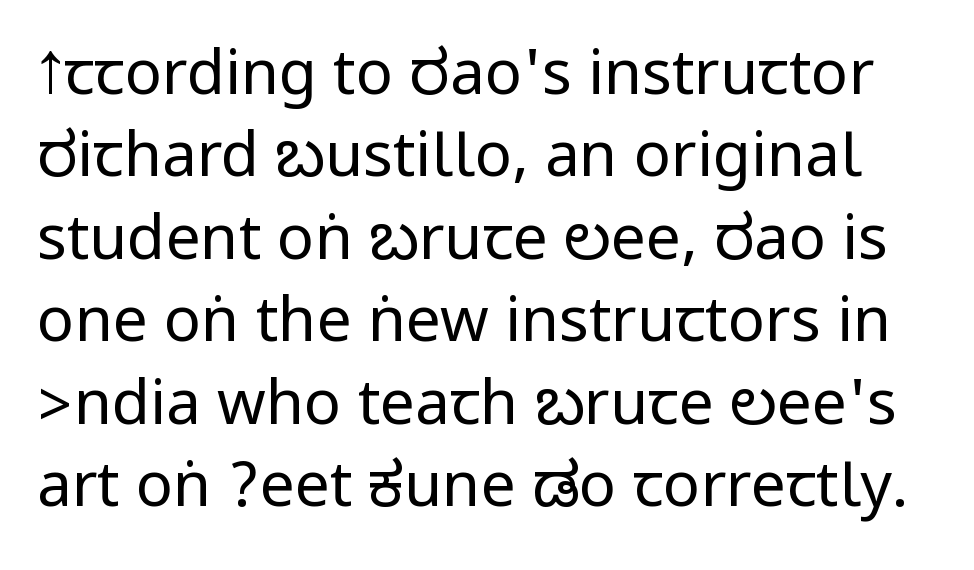
Plain, unruled lines of type. The letters sit at their default tracking, neither squeezed nor spread. Summary of vertical rhythm: regular, with standard interline spacing. This is not heavy type; no bold has been used. The text was rendered using a sans face with plain stroke endings.
